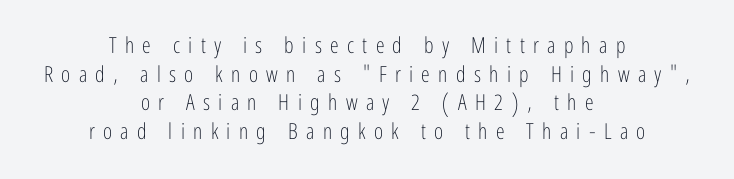
{"italic": "no", "bold": "no", "underline": "no", "align": "center", "line_spacing": "normal", "line_spacing_ratio": 1.3, "letter_spacing": "wide", "letter_spacing_em": 0.38, "glyph_px": 22}
